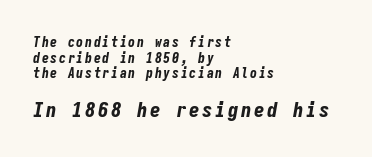
The second block has been scaled up relative to the first. Strokes here are thick enough to call this a true bold. Only glyphs here, with clear space below each row. The lines are packed closely together with very little leading. Yep, that's italic — everything's leaning.
